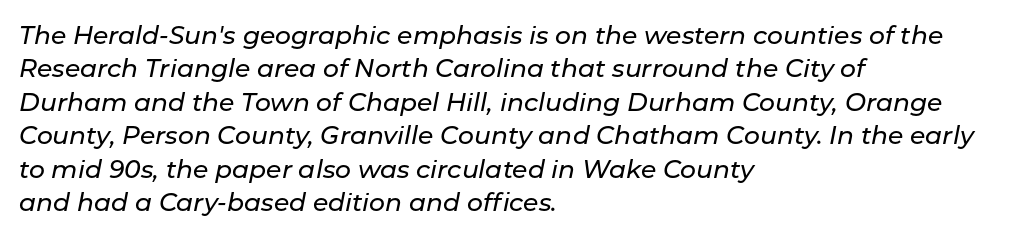
The lines sit at an ordinary, default distance from one another. No word sits above an underline. The passage is arranged the way most books set body copy — flush left. Yep, that's italic — everything's leaning. Nobody touched the tracking dial on this one.
